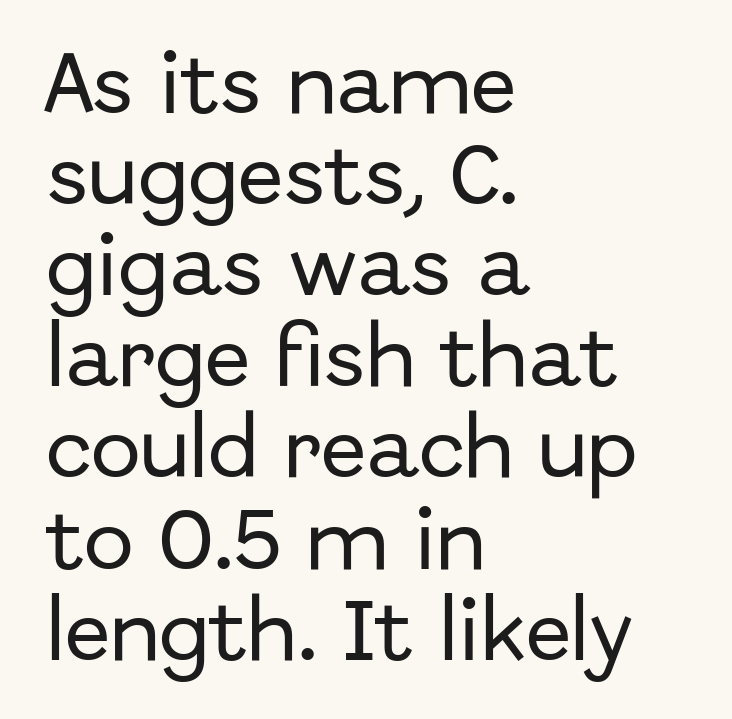
{"serif": "no", "italic": "no", "width": "normal", "stroke_contrast": "low", "x_height": "medium", "monospaced": "no", "underline": "no", "align": "left", "line_spacing": "normal", "line_spacing_ratio": 1.36, "letter_spacing": "normal", "letter_spacing_em": 0.0, "glyph_px": 67}
